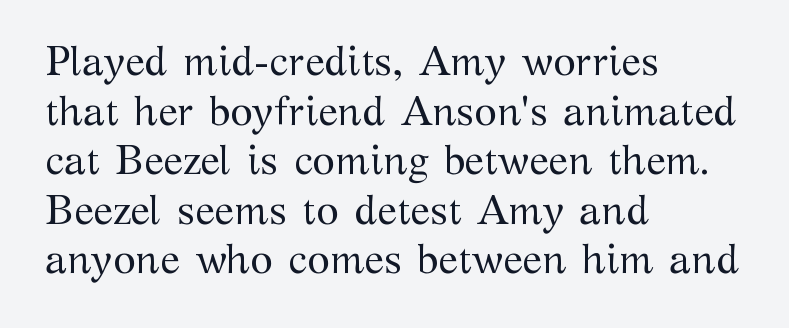
The image shows 41 px regular-weight serif type, upright; set left-aligned, line spacing 1.21x, normal letter spacing, not underlined; medium stroke contrast and a medium x-height.
